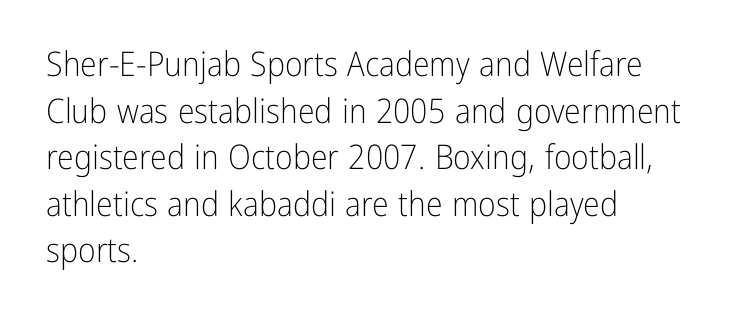
The image shows 34 px light, condensed sans-serif type, upright; set left-aligned, normal line spacing (1.37x), normal letter spacing, not underlined; low stroke contrast and a medium x-height.
